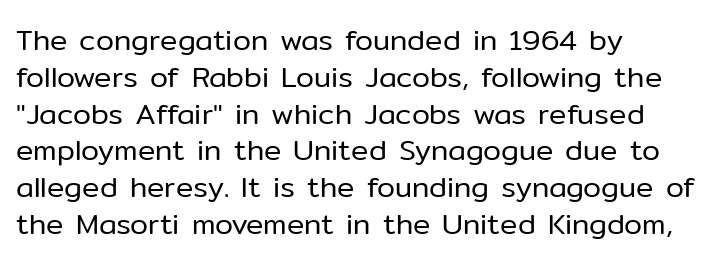
The image shows 29 px regular-weight sans-serif type, upright; set left-aligned, normal line spacing (1.27x), normal letter spacing, not underlined; low stroke contrast and a medium x-height.
